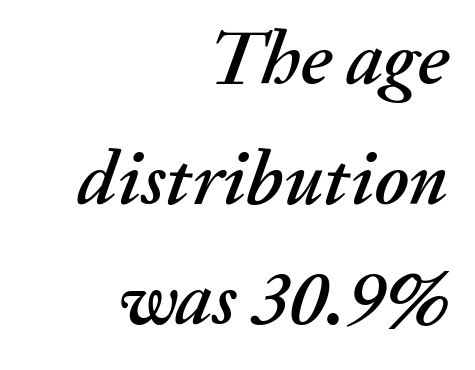
Q: Is the text italic (slanted)? A: Yes, it leans right by about 20 degrees.
Q: Is the text underlined? A: No.
Q: How is the paragraph aligned? A: Right-aligned.
Q: Is the spacing between letters normal or unusually wide? A: Normal.
Q: Is the spacing between lines tight, normal or loose? A: Normal.
Q: Width (condensed, normal, or wide)? A: Normal.
Q: Stroke contrast? A: Medium.
Q: x-height? A: Medium.
Q: Monospaced? A: No.
